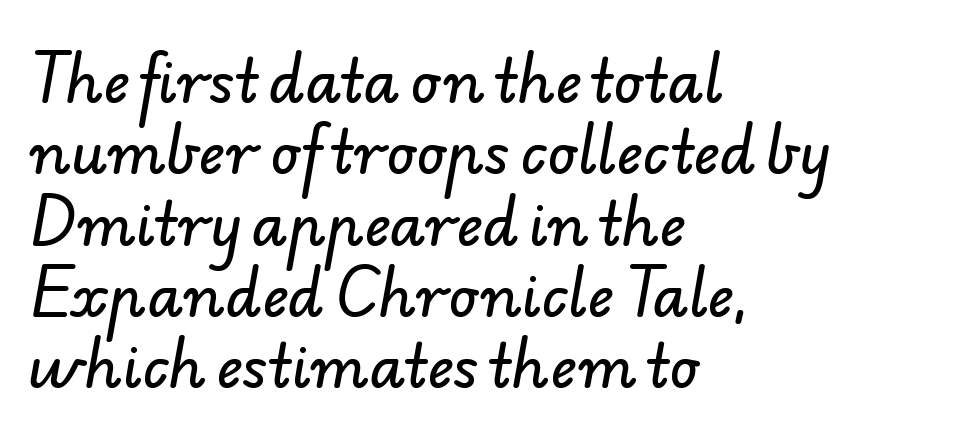
Q: Is the typeface a serif or a sans-serif typeface? A: Sans-serif.
Q: Is the text underlined? A: No.
Q: How is the paragraph aligned? A: Left-aligned.
Q: Is the spacing between letters normal or unusually wide? A: Normal.
Q: Width (condensed, normal, or wide)? A: Normal.
Q: Stroke contrast? A: Low.
Q: x-height? A: Small.
Q: Monospaced? A: No.
